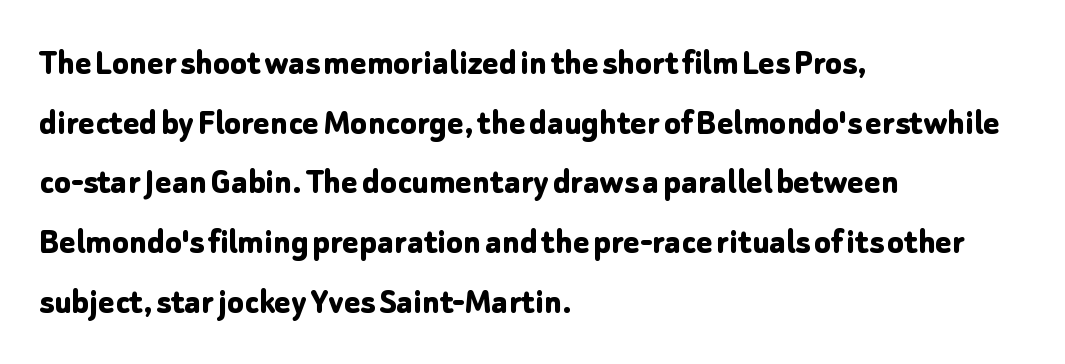
The image shows 38 px bold sans-serif type, upright; set left-aligned, normal line spacing (1.57x), normal letter spacing, not underlined; low stroke contrast and a medium x-height.
